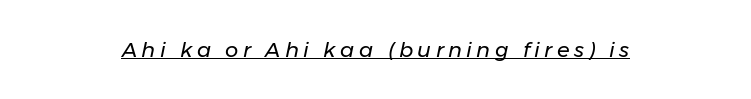
No heavy texture on the line: the type isn't bold. The rendering applies a slant to the glyphs. A centered setting, common on invitations and titles, is used for this passage. Inter-character spacing is expanded well beyond the font's built-in metrics. Does a line run under the words? Yes, clearly.
